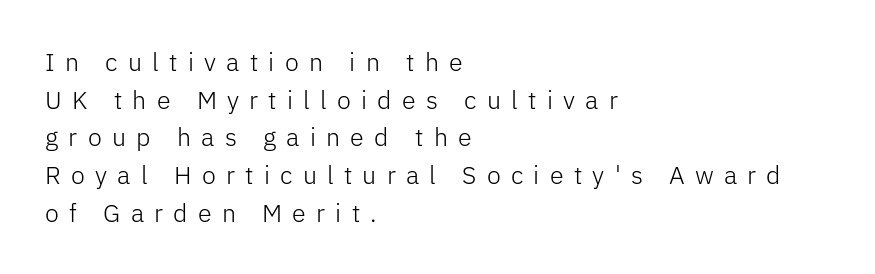
{"italic": "no", "bold": "no", "underline": "no", "align": "left", "line_spacing": "normal", "line_spacing_ratio": 1.51, "letter_spacing": "wide", "letter_spacing_em": 0.41, "glyph_px": 25}
